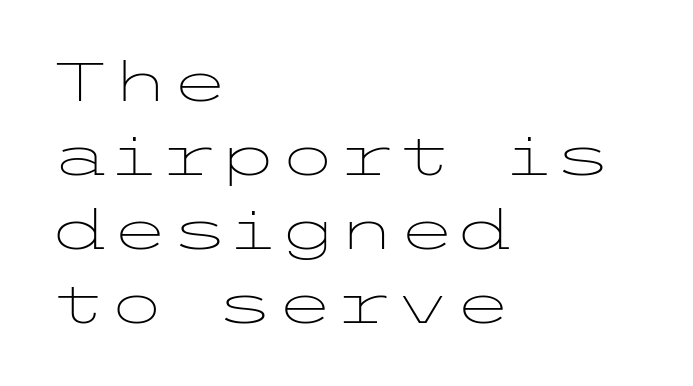
The image shows 54 px light, wide sans-serif type, upright; set left-aligned, normal line spacing (1.37x), normal letter spacing, not underlined; low stroke contrast and a medium x-height.
